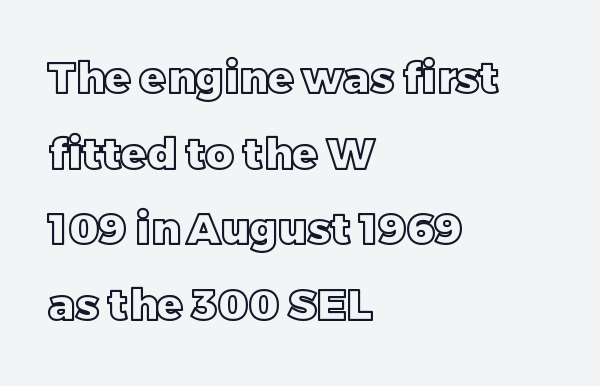
Do the characters align in a grid? No, the font is proportional. If you drew a ruler down the left edge, every line would touch it. The foot of each line stays bare and open. Nobody touched the tracking dial on this one.
